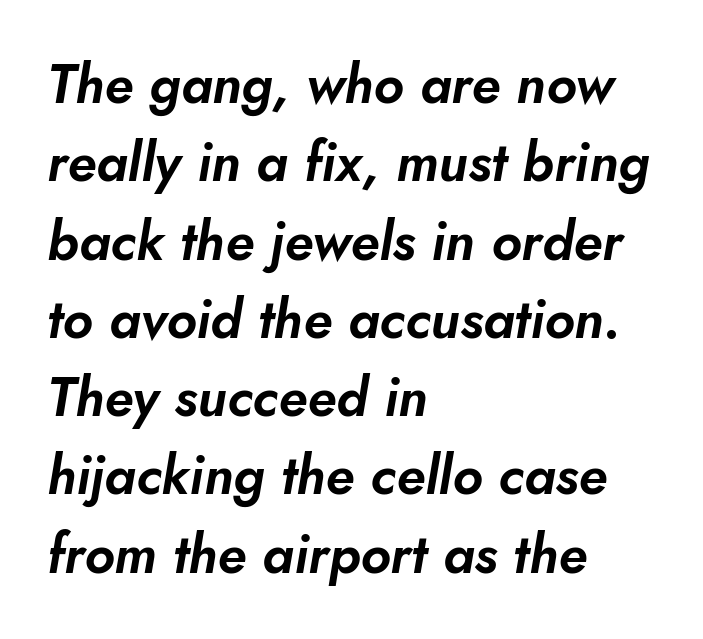
Q: Is the text italic (slanted)? A: Yes, it leans right by about 10 degrees.
Q: Is the text underlined? A: No.
Q: How is the paragraph aligned? A: Left-aligned.
Q: Is the spacing between letters normal or unusually wide? A: Normal.
Q: Is the spacing between lines tight, normal or loose? A: Normal.
Q: Width (condensed, normal, or wide)? A: Normal.
Q: Stroke contrast? A: Low.
Q: x-height? A: Small.
Q: Monospaced? A: No.
